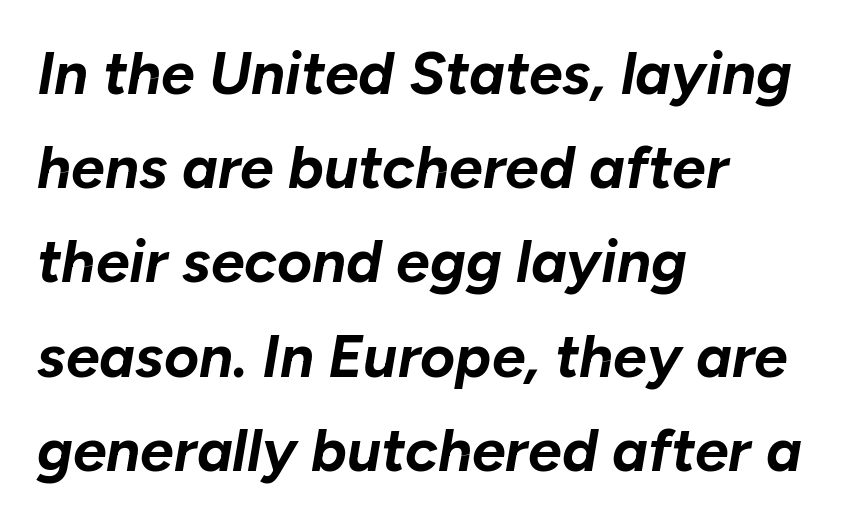
{"italic": "yes", "lean": "right", "slant_degrees": 10, "bold": "yes", "weight": "bold", "width": "normal", "stroke_contrast": "low", "x_height": "medium", "monospaced": "no", "underline": "no", "align": "left", "line_spacing": "normal", "line_spacing_ratio": 1.57, "letter_spacing": "normal", "letter_spacing_em": 0.0, "glyph_px": 60}
